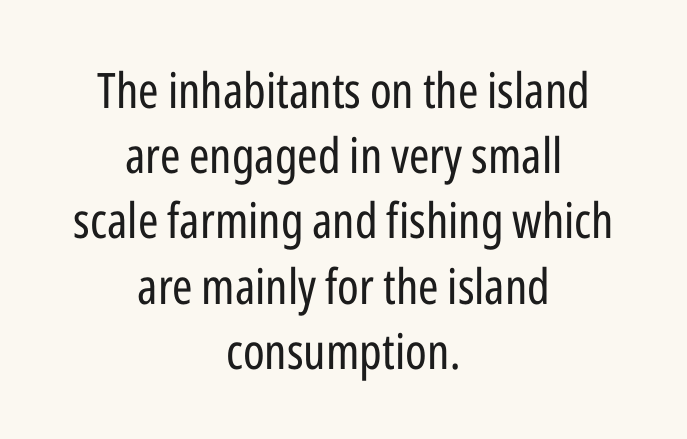
Q: Is the text bold? A: No.
Q: Is the text italic (slanted)? A: No, it is upright.
Q: Is the typeface a serif or a sans-serif typeface? A: Sans-serif.
Q: Is the text underlined? A: No.
Q: How is the paragraph aligned? A: Centered.
Q: Is the spacing between letters normal or unusually wide? A: Normal.
Q: Is the spacing between lines tight, normal or loose? A: Normal.
Q: Width (condensed, normal, or wide)? A: Condensed.
Q: Stroke contrast? A: Low.
Q: x-height? A: Medium.
Q: Monospaced? A: No.
